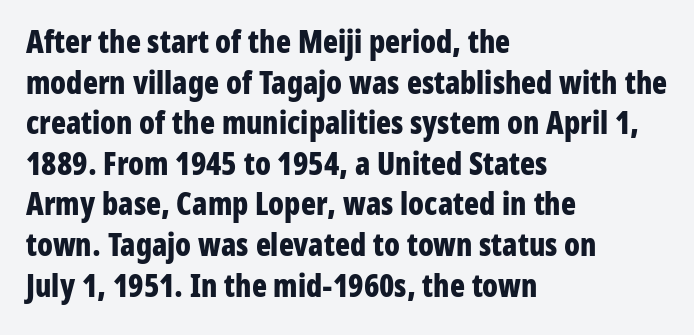
The image shows 31 px bold, condensed sans-serif type, upright; set left-aligned, normal line spacing (1.31x), normal letter spacing, not underlined; low stroke contrast and a medium x-height.
